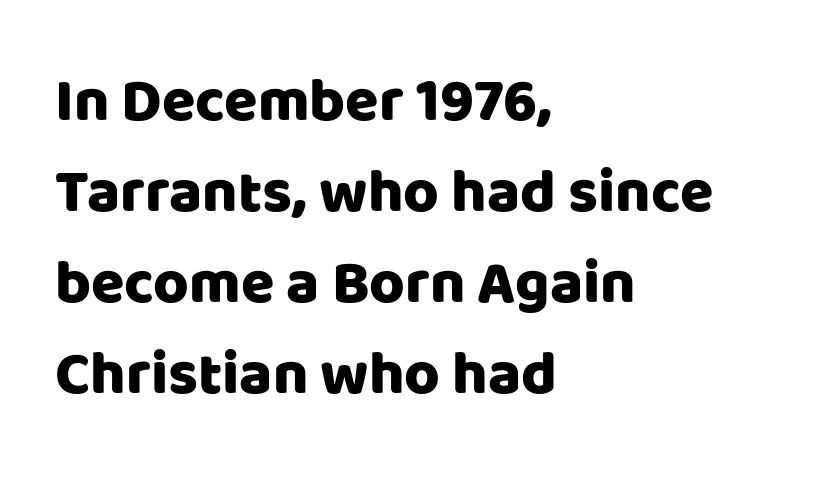
{"serif": "no", "italic": "no", "width": "normal", "stroke_contrast": "low", "x_height": "large", "monospaced": "no", "underline": "no", "align": "left", "line_spacing": "normal", "line_spacing_ratio": 1.49, "letter_spacing": "normal", "letter_spacing_em": 0.0, "glyph_px": 61}
